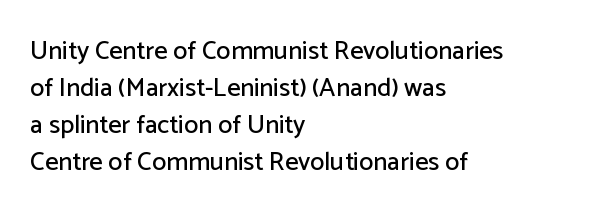
Q: Is the text italic (slanted)? A: No, it is upright.
Q: Is the text underlined? A: No.
Q: How is the paragraph aligned? A: Left-aligned.
Q: Is the spacing between letters normal or unusually wide? A: Normal.
Q: Is the spacing between lines tight, normal or loose? A: Normal.
